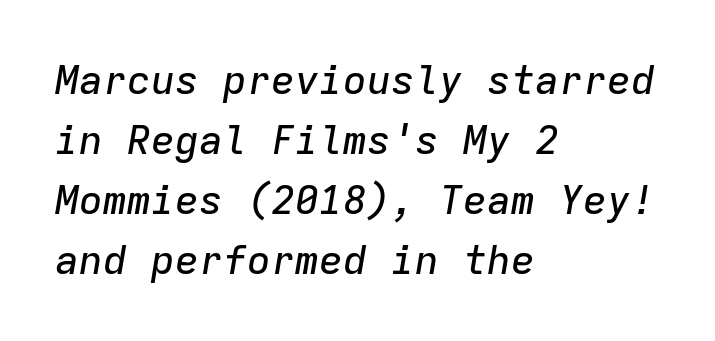
The image shows 40 px text type, italic (leaning right), monospaced; set left-aligned, normal line spacing (1.5x), normal letter spacing, not underlined; low stroke contrast and a medium x-height.
